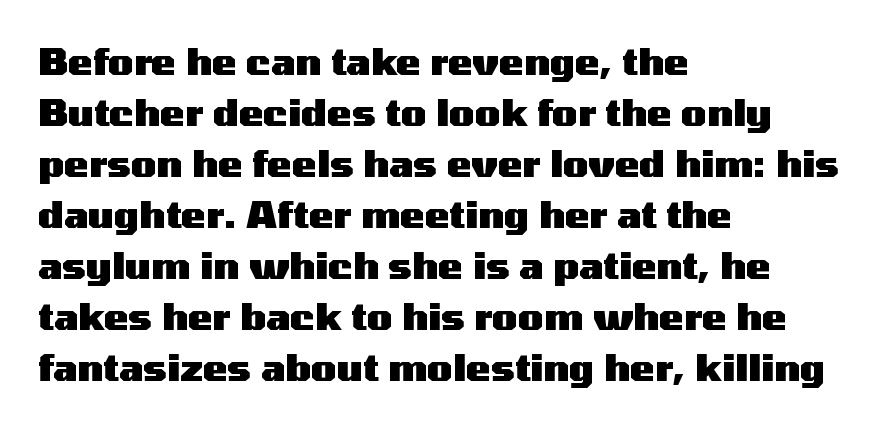
The ragged edge is on the right, which tells us the setting is flush left. Proportional: the letters do not fall into vertical columns. Its strokes are broad and dark, the hallmark of bold type. Check where the strokes stop: nothing finishes them off — pure sans. Look at the tracking — it's just the regular setting, nothing added.
